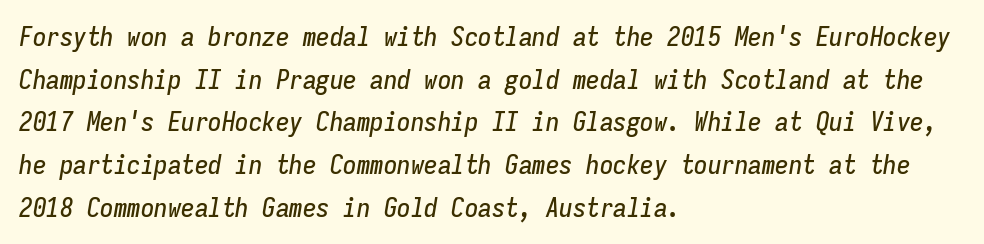
Q: Is the text italic (slanted)? A: Yes, it leans right by about 9 degrees.
Q: Is the text underlined? A: No.
Q: How is the paragraph aligned? A: Left-aligned.
Q: Is the spacing between letters normal or unusually wide? A: Normal.
Q: Is the spacing between lines tight, normal or loose? A: Normal.
